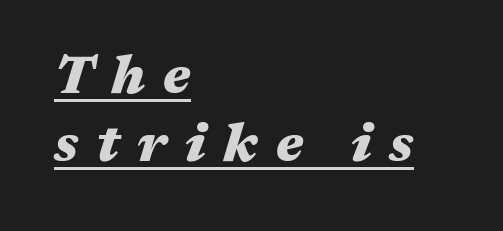
{"italic": "yes", "lean": "right", "slant_degrees": 17, "bold": "yes", "weight": "heavy", "width": "wide", "stroke_contrast": "medium", "x_height": "medium", "monospaced": "no", "underline": "yes", "align": "left", "line_spacing": "normal", "line_spacing_ratio": 1.29, "letter_spacing": "wide", "letter_spacing_em": 0.34, "glyph_px": 53}
